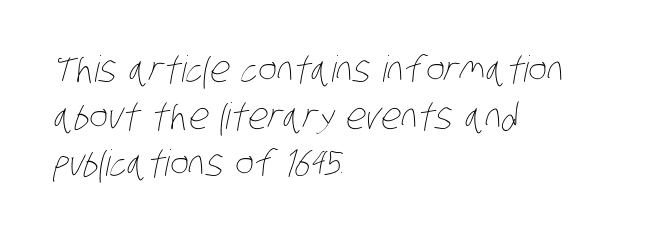
Think of a printed novel: that variable character pitch is what you see here. The passage shown stacks its lines at a standard gap. Between one letter and the next there's only the usual sliver of space. The ragged edge is on the right, which tells us the setting is flush left.
